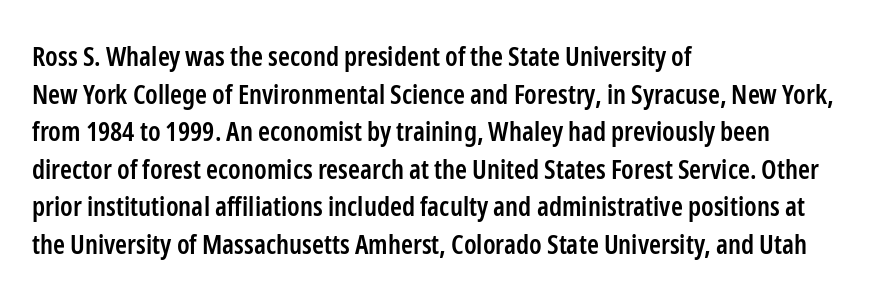
Q: Is the text bold? A: Semi-bold.
Q: Is the text italic (slanted)? A: No, it is upright.
Q: Is the text underlined? A: No.
Q: How is the paragraph aligned? A: Left-aligned.
Q: Is the spacing between letters normal or unusually wide? A: Normal.
Q: Is the spacing between lines tight, normal or loose? A: Normal.
